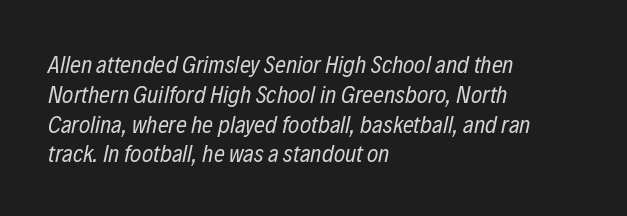
{"italic": "yes", "lean": "right", "slant_degrees": 12, "bold": "no", "underline": "no", "align": "left", "line_spacing_ratio": 1.24, "letter_spacing": "normal", "letter_spacing_em": 0.0, "glyph_px": 24}
